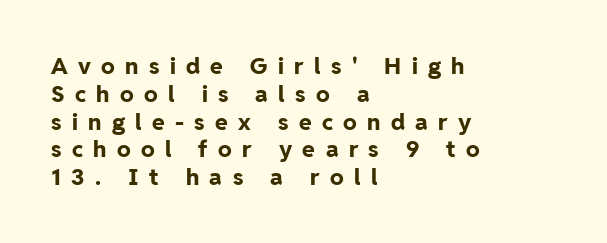
{"italic": "no", "bold": "yes", "underline": "no", "align": "left", "line_spacing_ratio": 1.21, "letter_spacing": "wide", "letter_spacing_em": 0.45, "glyph_px": 23}
